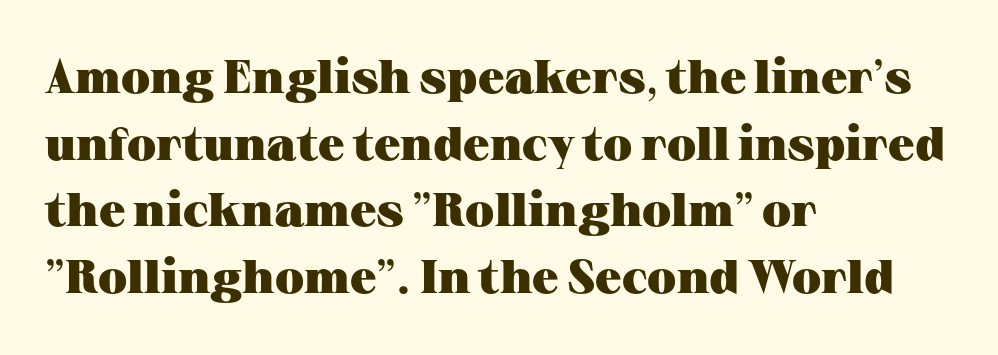
You can tell it's not italic because the verticals are truly vertical. The rendering anchors every line to the left-hand side. There is no visible air inserted between adjacent glyphs. This rendering employs a face with finishing strokes, i.e., a serif. Strokes here are thick enough to call this a true bold. The vertical gap from one line to the next is medium.
